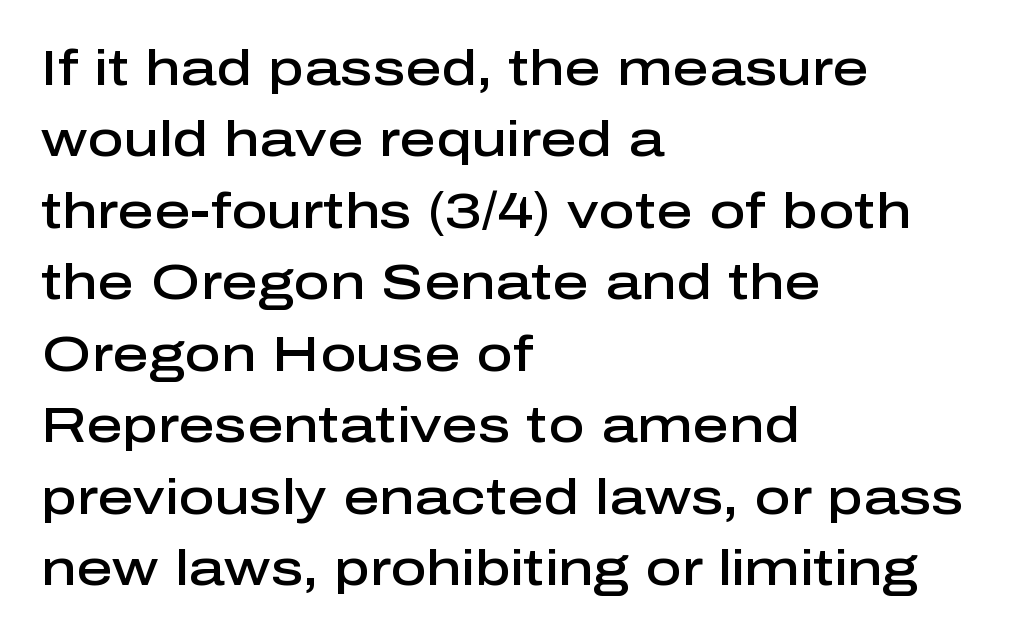
{"serif": "no", "italic": "no", "bold": "semi", "weight": "semibold", "width": "normal", "stroke_contrast": "low", "x_height": "medium", "monospaced": "no", "underline": "no", "align": "left", "line_spacing": "normal", "line_spacing_ratio": 1.43, "letter_spacing": "normal", "letter_spacing_em": 0.0, "glyph_px": 50}
